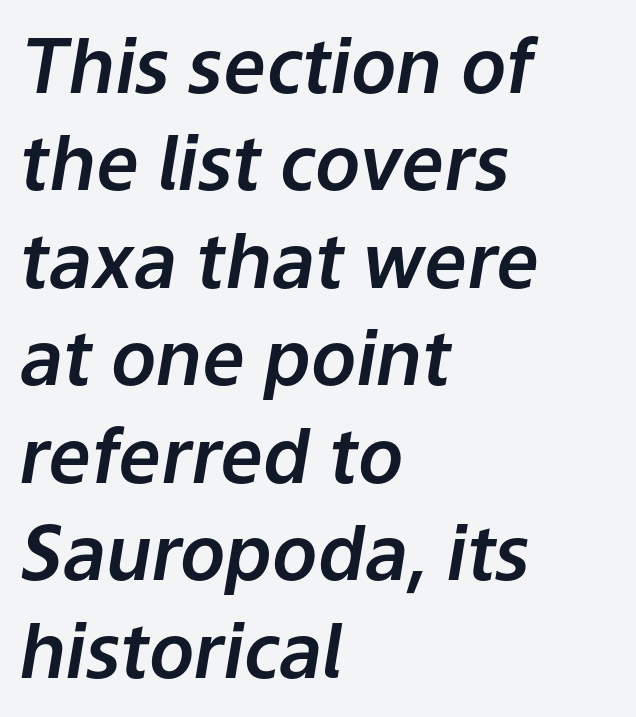
Default kerning and tracking; the words read as compact shapes. The letters are slanted; this is an italic face. Line beginnings align vertically; line endings do not. The rendering uses natural spacing where letterforms have individual widths. The passage shown stacks its lines at a standard gap.
